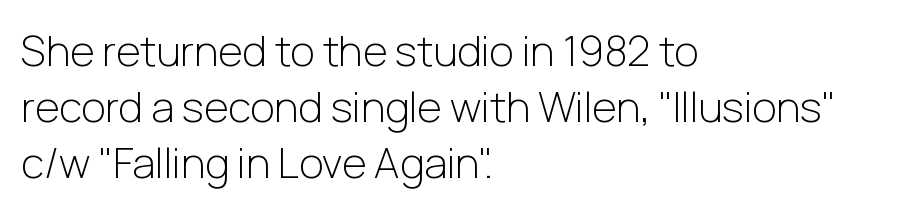
There is no visible air inserted between adjacent glyphs. Unlike italic type, these characters show no tilt at all. The rendering shows plain stroke endings on the letterforms — a sans-serif design. Reading down the block, your eye returns to a fixed left position each line.
